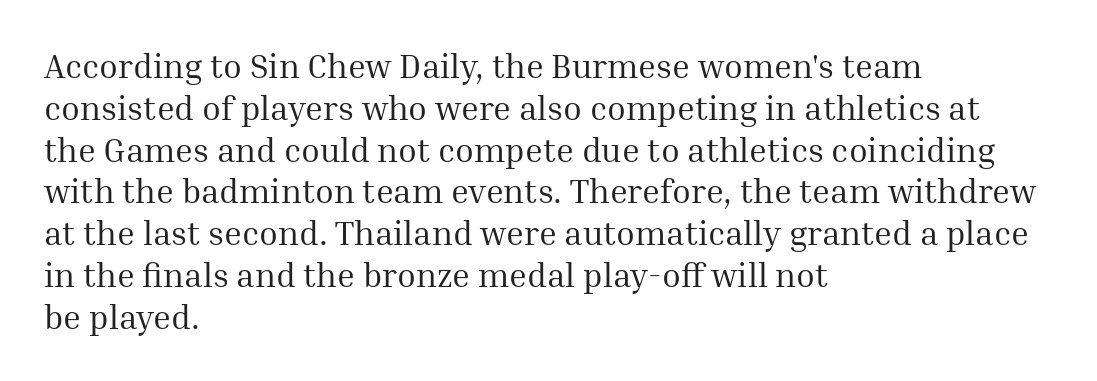
Q: Is the text bold? A: No.
Q: Is the text italic (slanted)? A: No, it is upright.
Q: Is the typeface a serif or a sans-serif typeface? A: Serif.
Q: Is the text underlined? A: No.
Q: How is the paragraph aligned? A: Left-aligned.
Q: Is the spacing between letters normal or unusually wide? A: Normal.
Q: Width (condensed, normal, or wide)? A: Normal.
Q: Stroke contrast? A: Medium.
Q: x-height? A: Medium.
Q: Monospaced? A: No.
